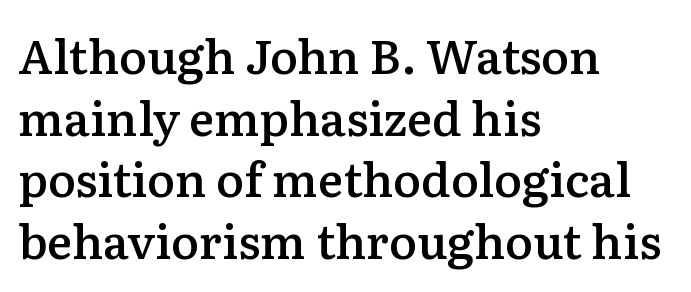
{"serif": "yes", "italic": "no", "bold": "semi", "weight": "semibold", "width": "normal", "stroke_contrast": "low", "x_height": "medium", "monospaced": "no", "underline": "no", "align": "left", "line_spacing": "normal", "line_spacing_ratio": 1.31, "letter_spacing": "normal", "letter_spacing_em": 0.0, "glyph_px": 47}
